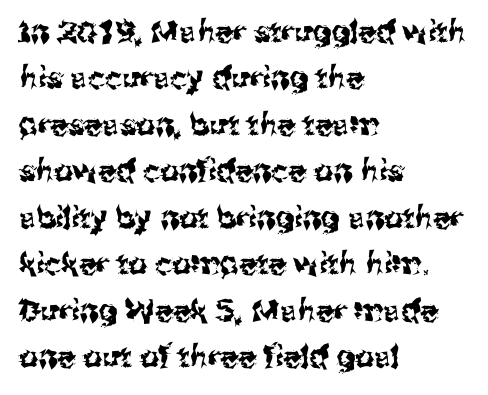
Unmarked baselines from the first word to the last. Every stem runs plumb, perpendicular to the baseline. This rendering employs a face without finishing strokes, i.e., a sans-serif. Varying glyph widths throughout — classic text-font behaviour.
